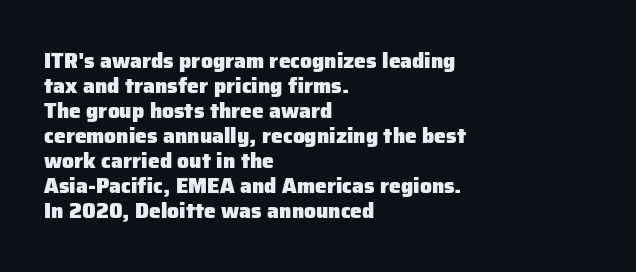
Q: Is the text bold? A: Yes.
Q: Is the text italic (slanted)? A: No, it is upright.
Q: Is the text underlined? A: No.
Q: How is the paragraph aligned? A: Left-aligned.
Q: Is the spacing between letters normal or unusually wide? A: Normal.
